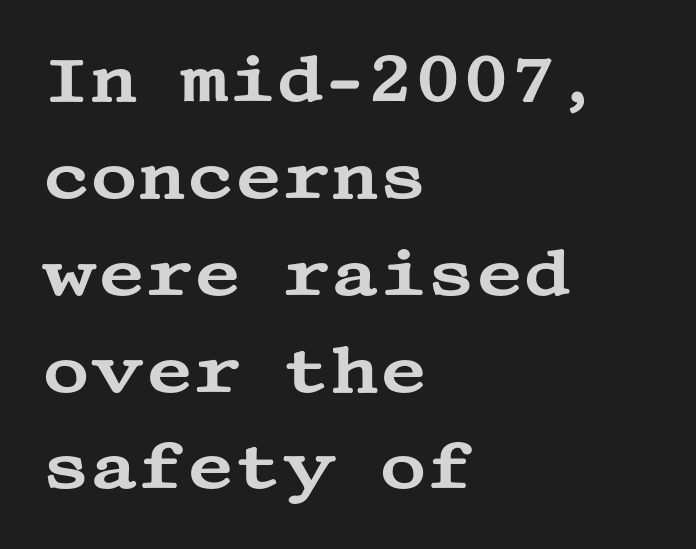
{"serif": "yes", "italic": "no", "width": "wide", "stroke_contrast": "medium", "x_height": "large", "underline": "no", "align": "left", "line_spacing": "normal", "line_spacing_ratio": 1.49, "letter_spacing": "normal", "letter_spacing_em": 0.0, "glyph_px": 65}
